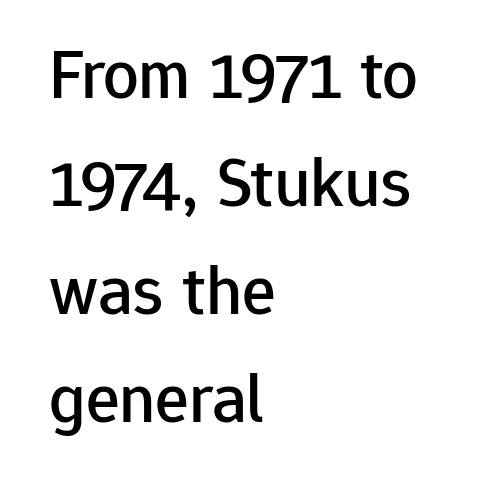
{"serif": "no", "italic": "no", "width": "normal", "stroke_contrast": "low", "x_height": "medium", "monospaced": "no", "underline": "no", "align": "left", "line_spacing": "normal", "line_spacing_ratio": 1.52, "letter_spacing": "normal", "letter_spacing_em": 0.0, "glyph_px": 71}
